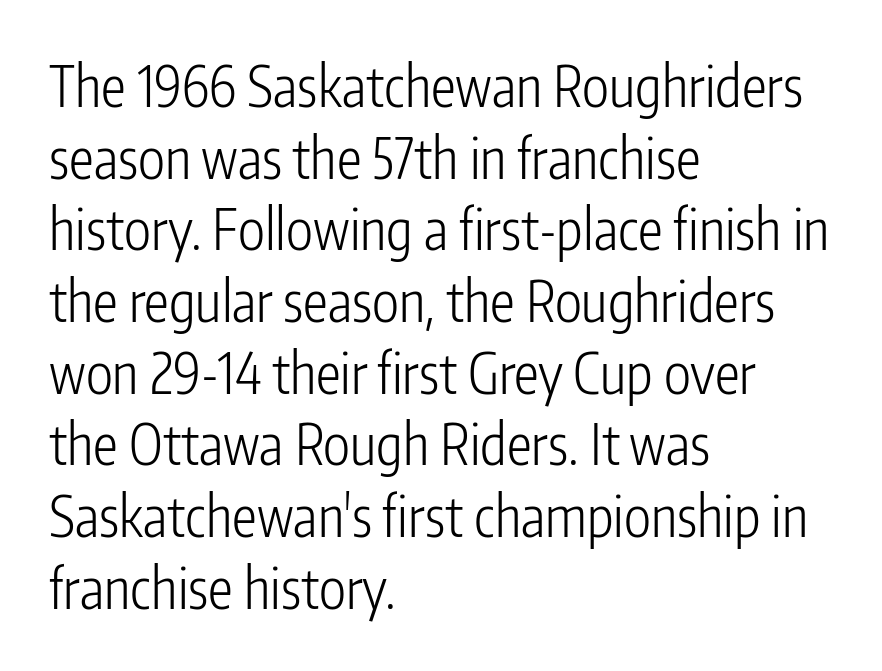
Q: Is the text bold? A: No.
Q: Is the text italic (slanted)? A: No, it is upright.
Q: Is the typeface a serif or a sans-serif typeface? A: Sans-serif.
Q: Is the text underlined? A: No.
Q: How is the paragraph aligned? A: Left-aligned.
Q: Is the spacing between letters normal or unusually wide? A: Normal.
Q: Is the spacing between lines tight, normal or loose? A: Normal.
Q: Width (condensed, normal, or wide)? A: Condensed.
Q: Stroke contrast? A: Low.
Q: x-height? A: Medium.
Q: Monospaced? A: No.
